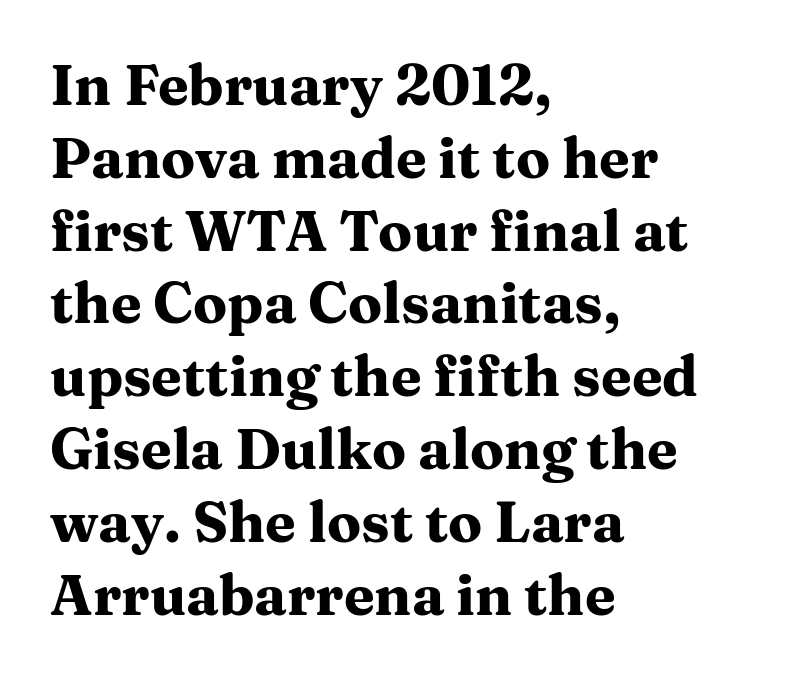
{"serif": "yes", "italic": "no", "bold": "yes", "weight": "heavy", "width": "wide", "stroke_contrast": "medium", "x_height": "medium", "monospaced": "no", "underline": "no", "align": "left", "line_spacing": "normal", "line_spacing_ratio": 1.3, "letter_spacing": "normal", "letter_spacing_em": 0.0, "glyph_px": 56}
